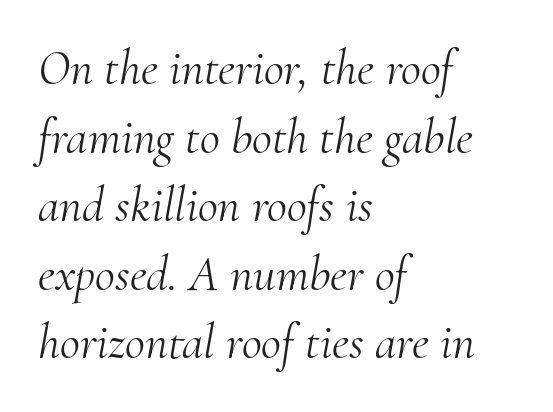
The image shows 49 px light serif type, italic (leaning right); set left-aligned, normal line spacing (1.4x), normal letter spacing, not underlined; medium stroke contrast and a small x-height.
